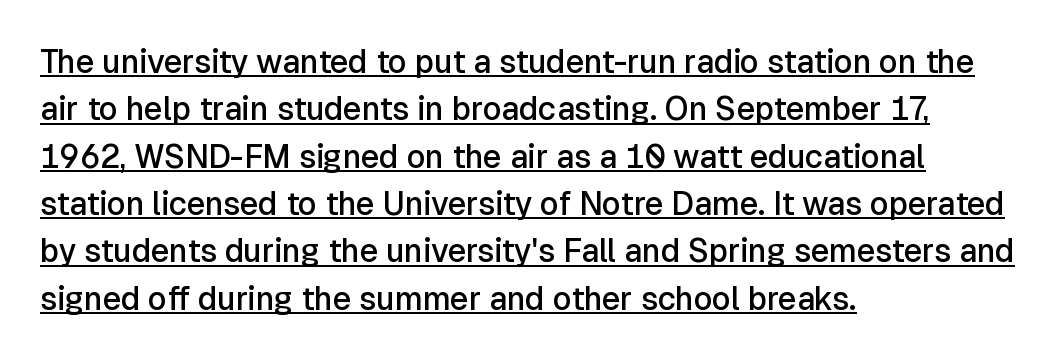
{"serif": "no", "italic": "no", "bold": "semi", "weight": "semibold", "width": "normal", "stroke_contrast": "low", "x_height": "medium", "monospaced": "no", "underline": "yes", "align": "left", "line_spacing": "normal", "line_spacing_ratio": 1.48, "letter_spacing": "normal", "letter_spacing_em": 0.0, "glyph_px": 32}
